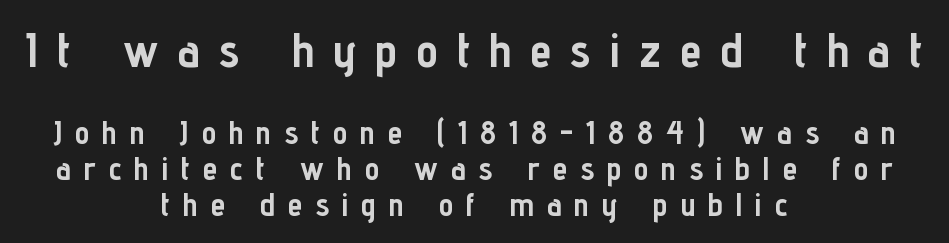
The image shows 49 px semibold, condensed sans-serif type, upright; set centered, tight line spacing (1.09x), unusually wide letter spacing (+0.39 em), not underlined; the first (top) block is 1.48x larger; low stroke contrast and a medium x-height.
